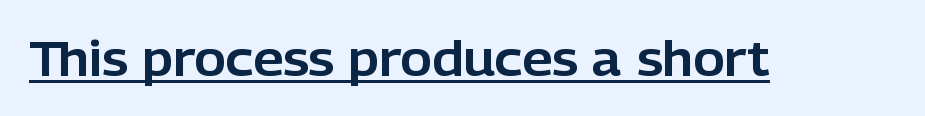
Q: Is the text italic (slanted)? A: No, it is upright.
Q: Is the typeface a serif or a sans-serif typeface? A: Sans-serif.
Q: Is the text underlined? A: Yes.
Q: Is the spacing between letters normal or unusually wide? A: Normal.
Q: Width (condensed, normal, or wide)? A: Normal.
Q: Stroke contrast? A: Low.
Q: x-height? A: Medium.
Q: Monospaced? A: No.
